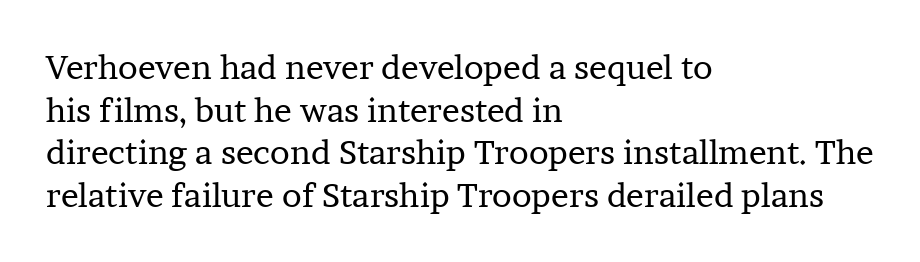
Reading down the block, your eye returns to a fixed left position each line. Honestly, the row spacing looks completely unremarkable. The passage shown is typed in a proportional face where columns would drift. The characters are drawn with everyday or finer stroke widths. Glance below the letters and you will spot only blank space.
